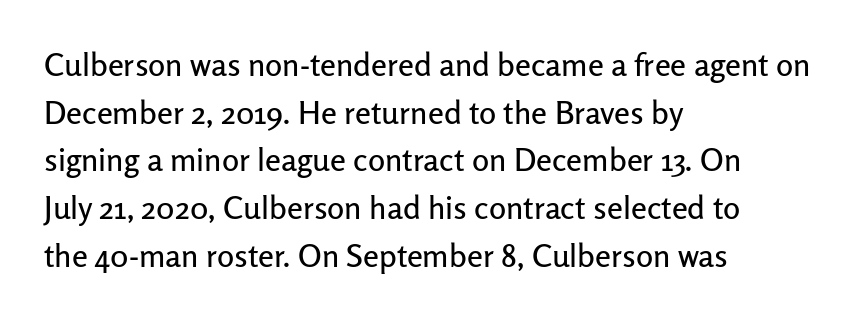
Q: Is the text italic (slanted)? A: No, it is upright.
Q: Is the typeface a serif or a sans-serif typeface? A: Sans-serif.
Q: Is the text underlined? A: No.
Q: How is the paragraph aligned? A: Left-aligned.
Q: Is the spacing between letters normal or unusually wide? A: Normal.
Q: Is the spacing between lines tight, normal or loose? A: Normal.
Q: Width (condensed, normal, or wide)? A: Normal.
Q: Stroke contrast? A: Low.
Q: x-height? A: Medium.
Q: Monospaced? A: No.
